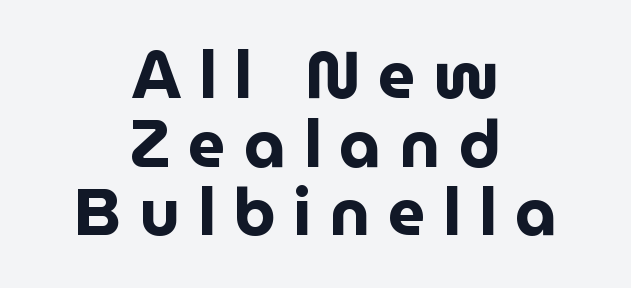
{"serif": "no", "italic": "no", "bold": "yes", "weight": "bold", "width": "normal", "stroke_contrast": "low", "x_height": "medium", "monospaced": "no", "underline": "no", "align": "center", "line_spacing": "tight", "line_spacing_ratio": 1.04, "letter_spacing": "wide", "letter_spacing_em": 0.27, "glyph_px": 66}
